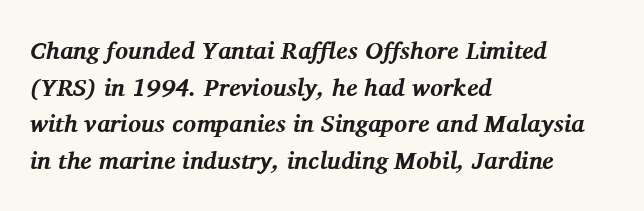
The image shows 24 px bold type, italic (leaning right); set left-aligned, normal line spacing (1.53x), normal letter spacing, not underlined.
